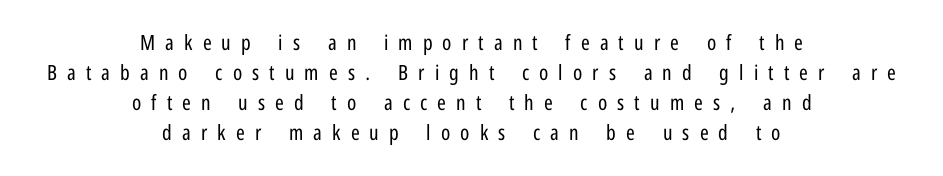
The image shows 21 px text type, upright; set centered, normal line spacing (1.43x), unusually wide letter spacing (+0.48 em), not underlined.
